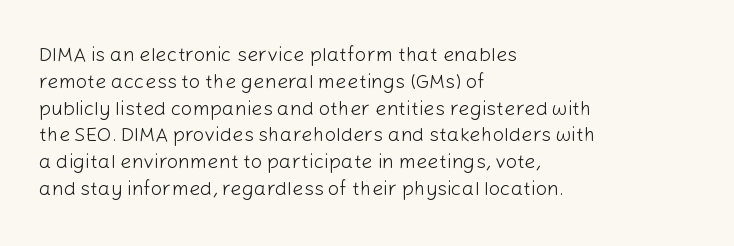
The image shows 20 px text type, upright; set left-aligned, normal line spacing (1.34x), normal letter spacing, not underlined.
